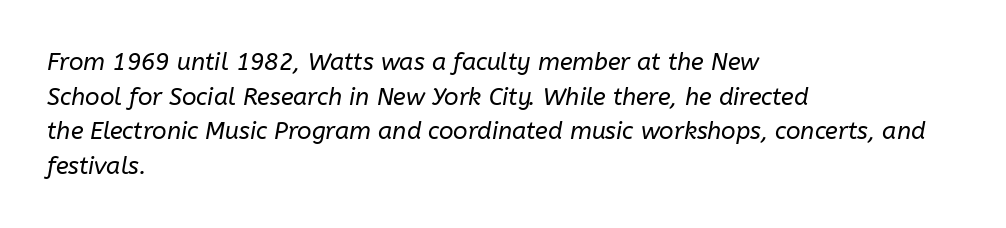
{"italic": "yes", "lean": "right", "slant_degrees": 10, "bold": "no", "underline": "no", "align": "left", "line_spacing": "normal", "line_spacing_ratio": 1.44, "letter_spacing": "normal", "letter_spacing_em": 0.0, "glyph_px": 24}
